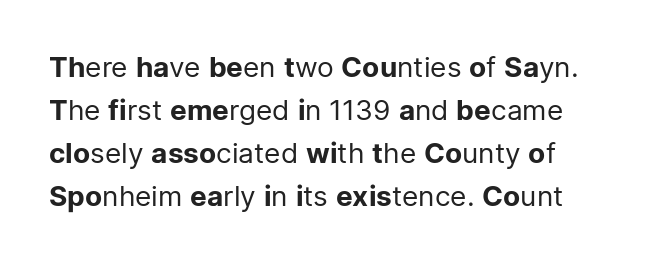
The weight tops out at a normal text grade. The letters stand upright; this is a roman face. Words float on clear page, feet unadorned. A typesetter would call this leading conventional body-copy spacing.
